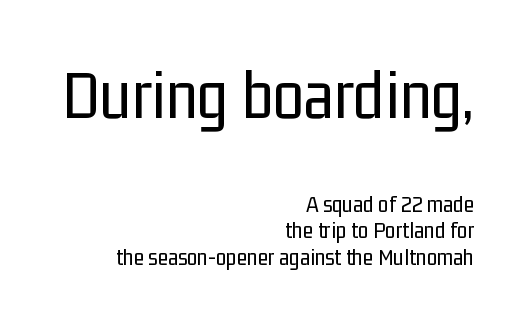
The font's upright variant was chosen for this text. Note the varied advance widths — an 'i' is clearly narrower than an 'm'. The space between consecutive lines is stingy. All the whitespace from short lines collects on the left.
